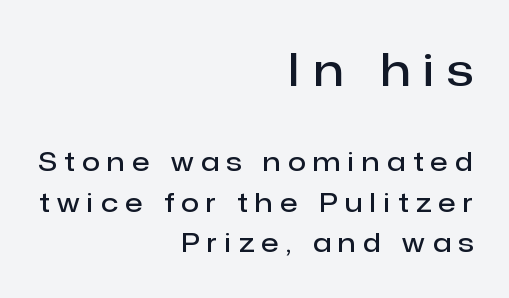
Q: Is the text bold? A: Semi-bold.
Q: Is the text italic (slanted)? A: No, it is upright.
Q: Is the typeface a serif or a sans-serif typeface? A: Sans-serif.
Q: Is the text underlined? A: No.
Q: How is the paragraph aligned? A: Right-aligned.
Q: Is the spacing between letters normal or unusually wide? A: Unusually wide.
Q: Is the spacing between lines tight, normal or loose? A: Normal.
Q: Which block of text is set in a larger size, the first (top) or the second (bottom)? A: The first (top) one.
Q: Width (condensed, normal, or wide)? A: Normal.
Q: Stroke contrast? A: Low.
Q: x-height? A: Medium.
Q: Monospaced? A: No.
